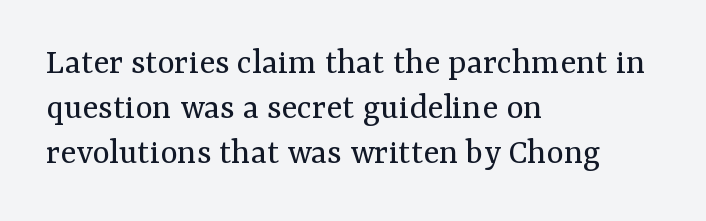
{"serif": "yes", "italic": "no", "bold": "no", "weight": "regular", "width": "normal", "stroke_contrast": "medium", "x_height": "medium", "monospaced": "no", "underline": "no", "align": "left", "line_spacing_ratio": 1.22, "letter_spacing": "normal", "letter_spacing_em": 0.0, "glyph_px": 37}
